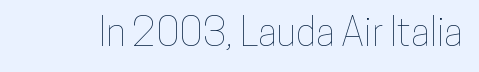
{"italic": "no", "width": "condensed", "stroke_contrast": "low", "x_height": "medium", "monospaced": "no", "underline": "no", "letter_spacing": "normal", "letter_spacing_em": 0.0, "glyph_px": 39}
